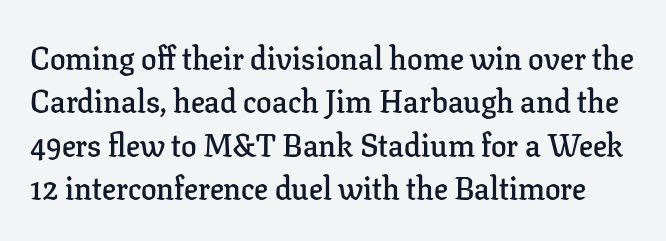
Q: Is the text bold? A: Semi-bold.
Q: Is the text italic (slanted)? A: No, it is upright.
Q: Is the typeface a serif or a sans-serif typeface? A: Serif.
Q: Is the text underlined? A: No.
Q: Is the spacing between letters normal or unusually wide? A: Normal.
Q: Is the spacing between lines tight, normal or loose? A: Normal.
Q: Width (condensed, normal, or wide)? A: Normal.
Q: Stroke contrast? A: Low.
Q: x-height? A: Medium.
Q: Monospaced? A: No.
